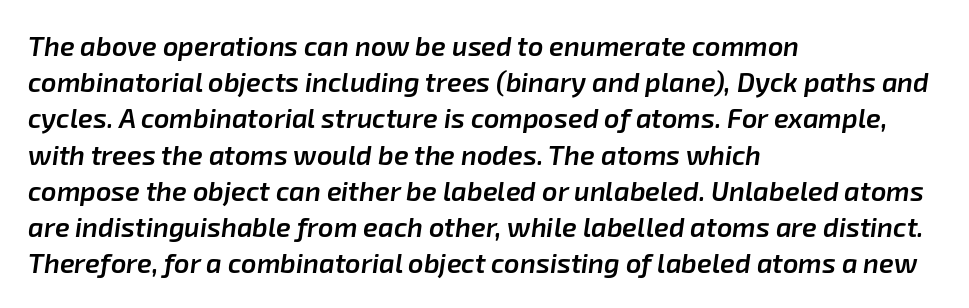
{"italic": "yes", "lean": "right", "slant_degrees": 8, "bold": "semi", "underline": "no", "align": "left", "line_spacing": "normal", "line_spacing_ratio": 1.34, "letter_spacing": "normal", "letter_spacing_em": 0.0, "glyph_px": 27}
